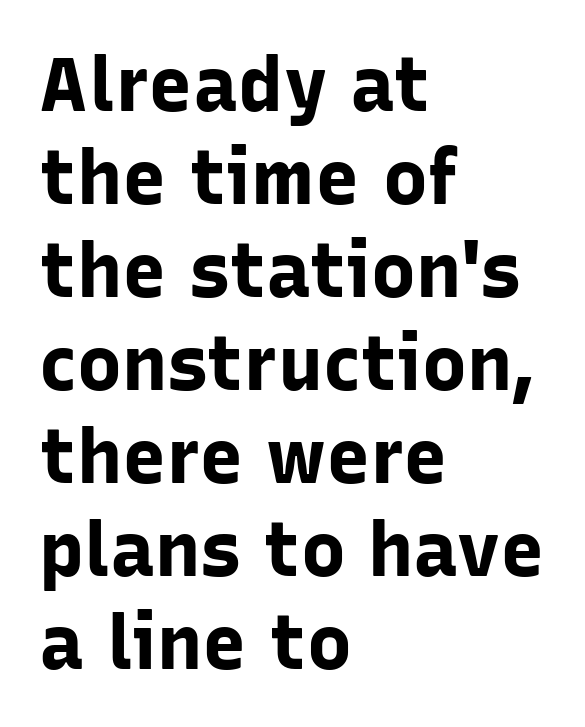
Honestly, there is no underline to notice here at all. Weight check: bold — yes, fully. The rendering uses natural spacing where letterforms have individual widths. Upright lettering throughout. How are the letters spaced? Ordinarily, with no added tracking. The compositor pushed each line to the left boundary.
